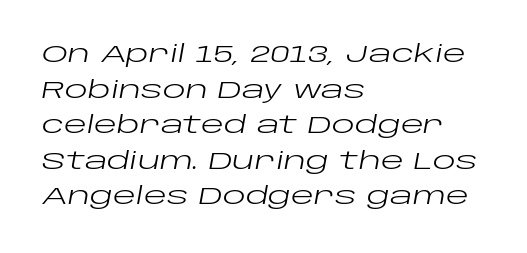
The image shows 24 px text type, italic (leaning right); set left-aligned, normal line spacing (1.48x), normal letter spacing, not underlined.
